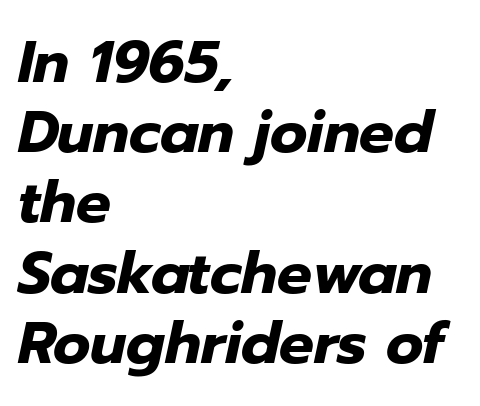
The characters look thick and weighty, a clear bold. Check the space under the baseline: it is left empty. The passage shown has conventional tracking throughout. The passage is arranged the way most books set body copy — flush left.
